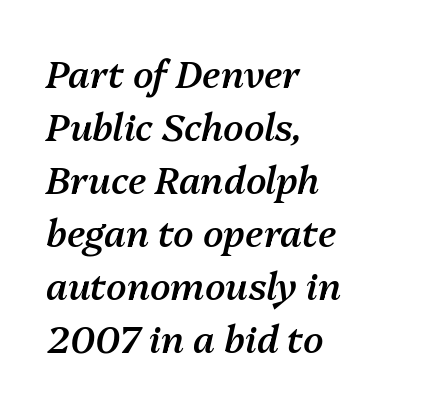
The image shows 37 px semibold type, italic (leaning right); set left-aligned, normal line spacing (1.43x), normal letter spacing, not underlined; medium stroke contrast and a medium x-height.
